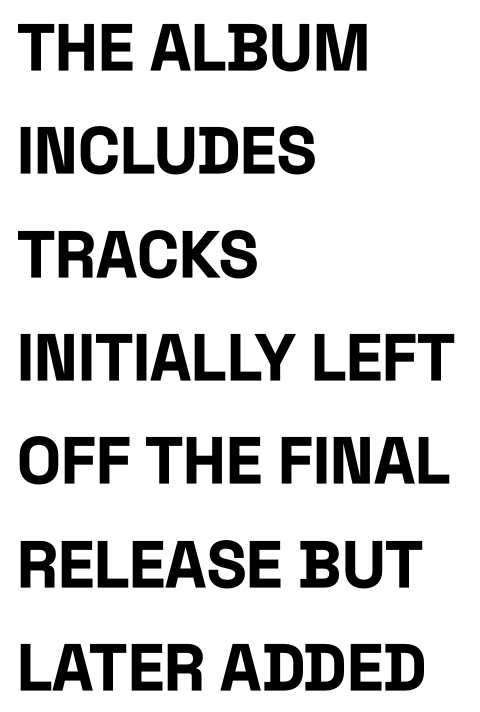
Nobody drew a line under any word here. Nothing sits at the stroke ends, so this counts as sans-serif. Does the copy run flush right? No — it runs flush left. A roman cut, with each character standing at attention.
